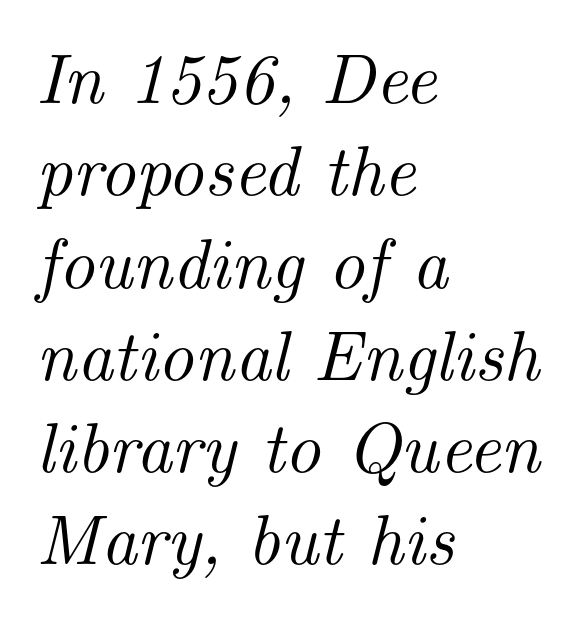
The image shows 71 px serif type, italic (leaning right); set left-aligned, normal line spacing (1.3x), normal letter spacing, not underlined; medium stroke contrast and a small x-height.
